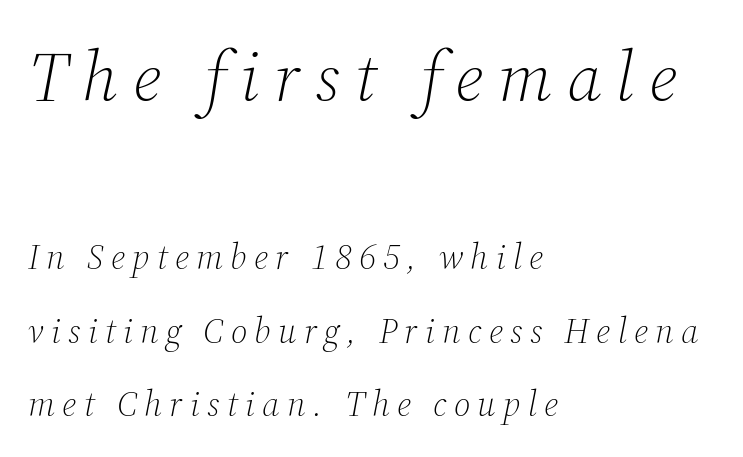
The image shows 70 px light serif type, italic (leaning right); set left-aligned, loose line spacing (2.11x), unusually wide letter spacing (+0.21 em), not underlined; the first (top) block is 2.0x larger; medium stroke contrast and a medium x-height.
